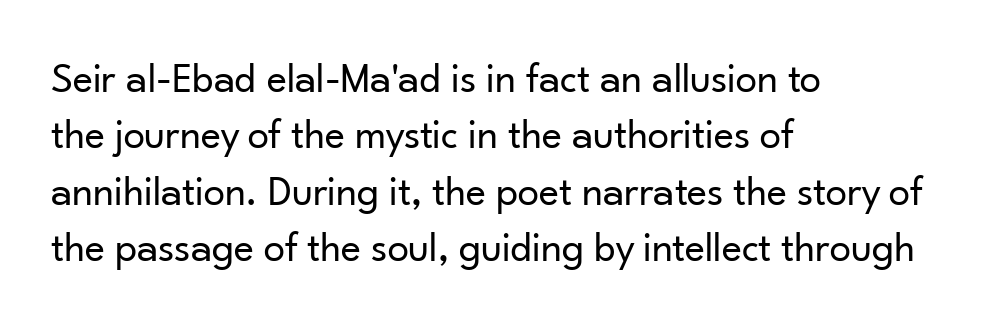
{"serif": "no", "italic": "no", "bold": "no", "weight": "regular", "width": "normal", "stroke_contrast": "low", "x_height": "small", "monospaced": "no", "underline": "no", "align": "left", "line_spacing": "normal", "line_spacing_ratio": 1.31, "letter_spacing": "normal", "letter_spacing_em": 0.0, "glyph_px": 43}
